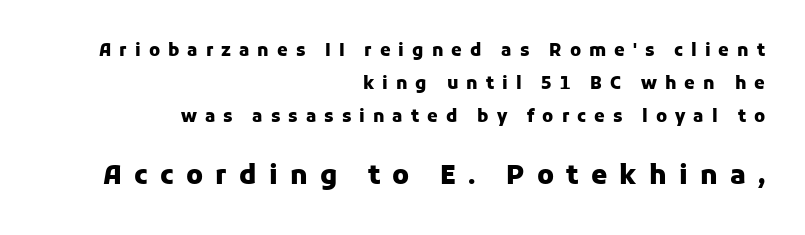
The baseline area is clear. Caption: multi-line text, flush right, ragged left. This sample trades compactness for vertical openness between lines. In terms of letterspacing, this is a distinctly airy, spread setting.
